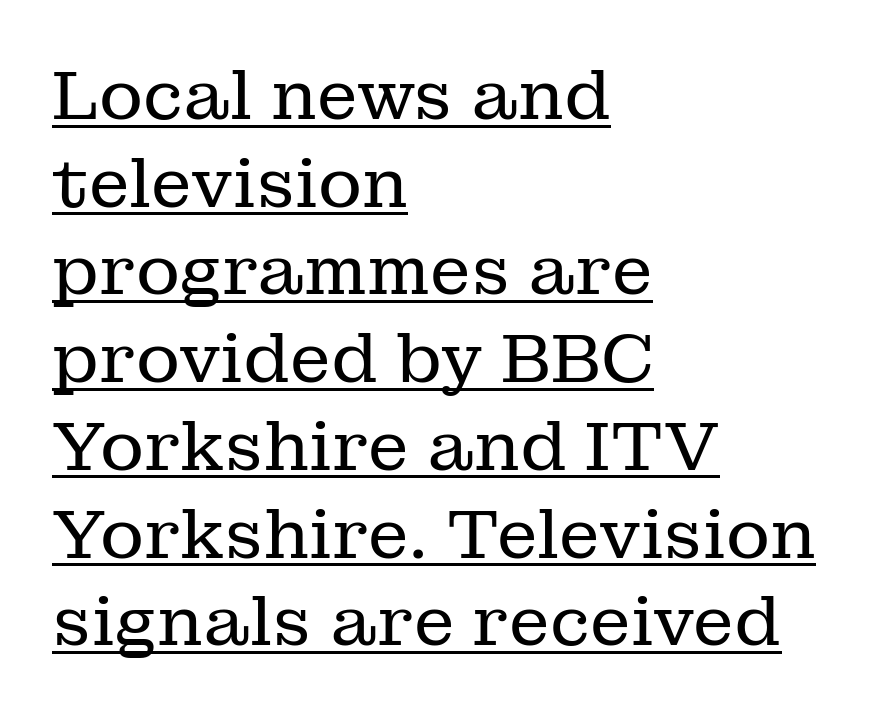
The weight tops out at a normal text grade. The typesetter has applied underlining to the passage shown. If you drew a ruler down the left edge, every line would touch it. You can tell from the footed stems that serif type was used. The passage shown stacks its lines at a standard gap. This sample uses plain, unmodified letter spacing.
